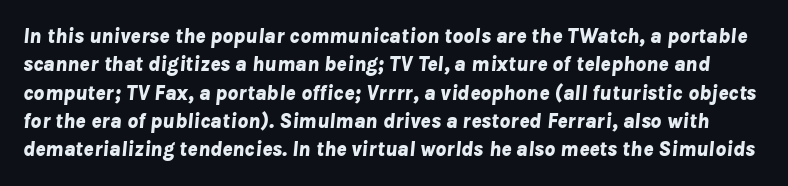
{"italic": "yes", "lean": "right", "slant_degrees": 8, "bold": "yes", "underline": "no", "line_spacing": "normal", "line_spacing_ratio": 1.35, "letter_spacing": "normal", "letter_spacing_em": 0.0, "glyph_px": 21}
